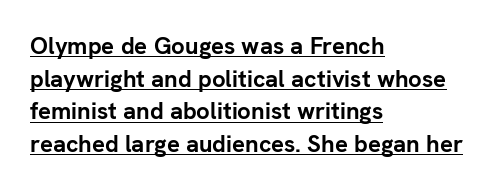
Q: Is the text bold? A: Yes.
Q: Is the text italic (slanted)? A: No, it is upright.
Q: Is the text underlined? A: Yes.
Q: How is the paragraph aligned? A: Left-aligned.
Q: Is the spacing between letters normal or unusually wide? A: Normal.
Q: Is the spacing between lines tight, normal or loose? A: Normal.
